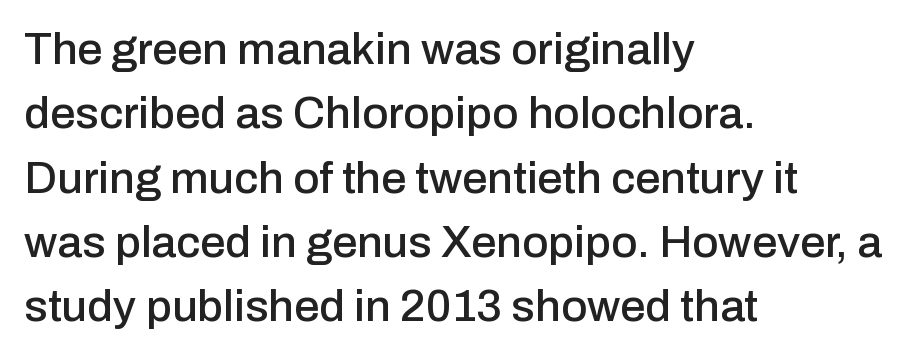
Q: Is the text italic (slanted)? A: No, it is upright.
Q: Is the typeface a serif or a sans-serif typeface? A: Sans-serif.
Q: Is the text underlined? A: No.
Q: How is the paragraph aligned? A: Left-aligned.
Q: Is the spacing between letters normal or unusually wide? A: Normal.
Q: Is the spacing between lines tight, normal or loose? A: Normal.
Q: Width (condensed, normal, or wide)? A: Normal.
Q: Stroke contrast? A: Low.
Q: x-height? A: Medium.
Q: Monospaced? A: No.
